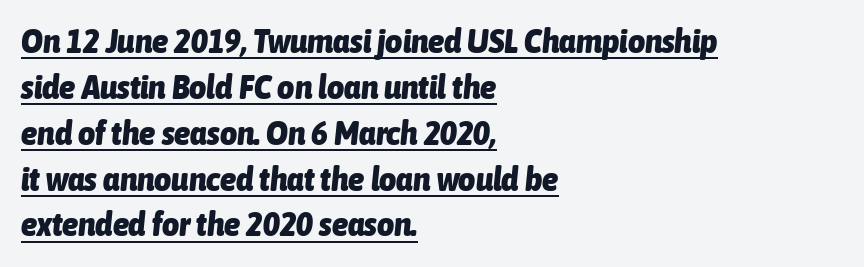
The image shows 33 px heavy, condensed type, italic (leaning right); set left-aligned, normal line spacing (1.39x), normal letter spacing, underlined; low stroke contrast and a medium x-height.
